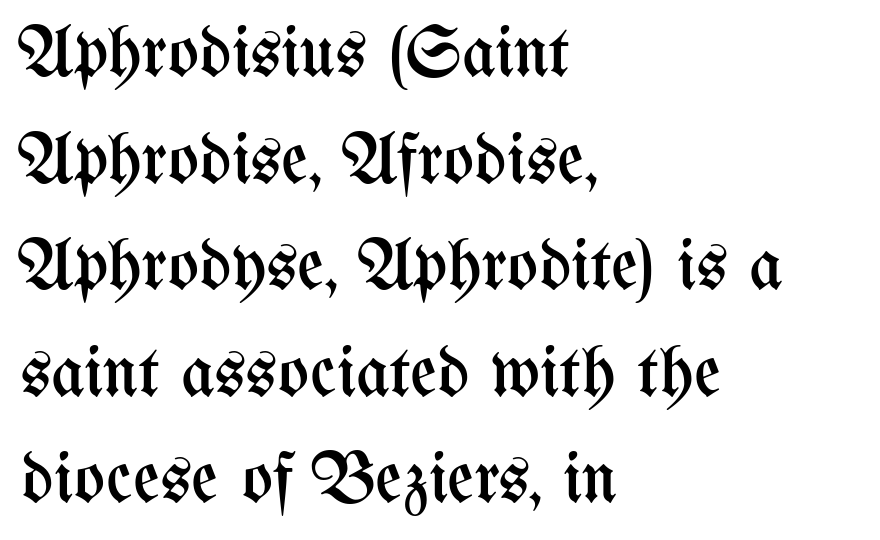
The image shows 73 px regular-weight, condensed type, upright; set left-aligned, normal line spacing (1.46x), normal letter spacing, not underlined; medium stroke contrast and a medium x-height.
